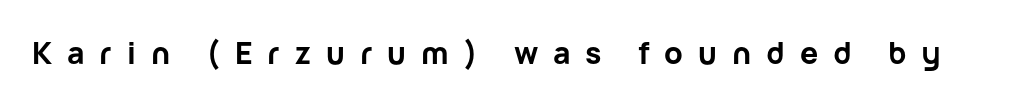
The letters stand straight up with perfectly vertical stems. This sample uses a sans-serif face. Is the type bold? Yes — the strokes are clearly thick and heavy. Quick note: underline off.
